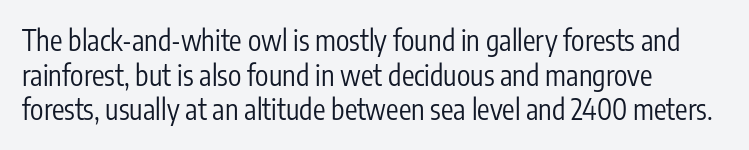
Q: Is the text bold? A: No.
Q: Is the text italic (slanted)? A: No, it is upright.
Q: Is the typeface a serif or a sans-serif typeface? A: Sans-serif.
Q: Is the text underlined? A: No.
Q: How is the paragraph aligned? A: Left-aligned.
Q: Is the spacing between letters normal or unusually wide? A: Normal.
Q: Width (condensed, normal, or wide)? A: Condensed.
Q: Stroke contrast? A: Low.
Q: x-height? A: Medium.
Q: Monospaced? A: No.
